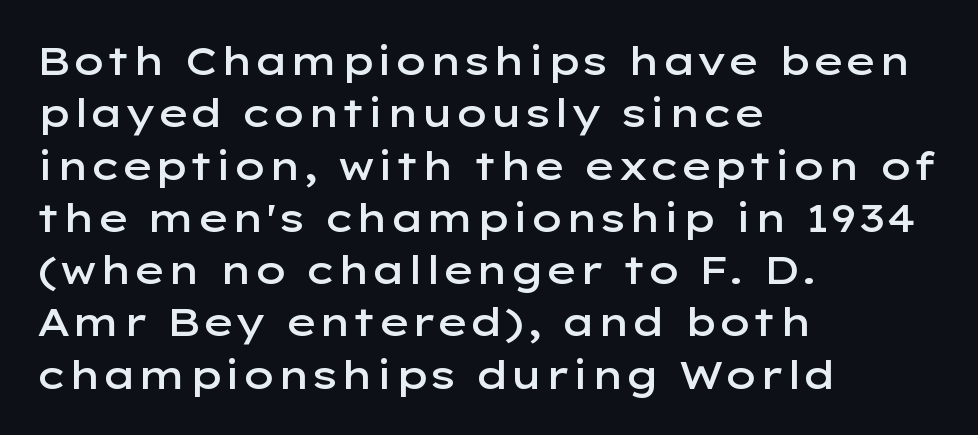
The image shows 39 px semibold, wide sans-serif type, upright; set left-aligned, normal line spacing (1.34x), normal letter spacing, not underlined; low stroke contrast and a medium x-height.
